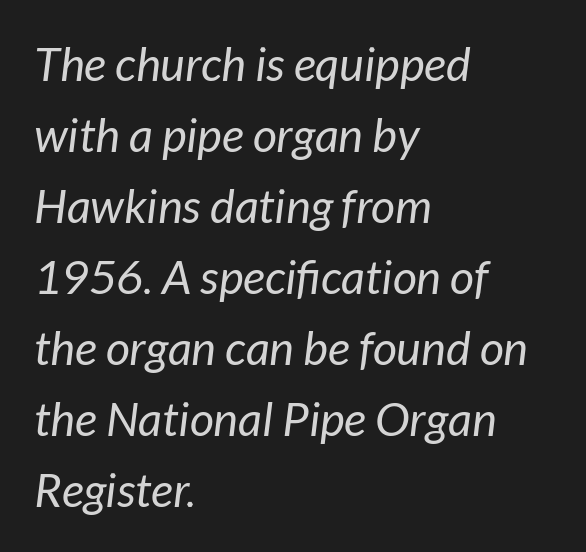
Q: Is the text bold? A: No.
Q: Is the text italic (slanted)? A: Yes, it leans right by about 7 degrees.
Q: Is the text underlined? A: No.
Q: How is the paragraph aligned? A: Left-aligned.
Q: Is the spacing between letters normal or unusually wide? A: Normal.
Q: Is the spacing between lines tight, normal or loose? A: Normal.
Q: Width (condensed, normal, or wide)? A: Normal.
Q: Stroke contrast? A: Low.
Q: x-height? A: Medium.
Q: Monospaced? A: No.
